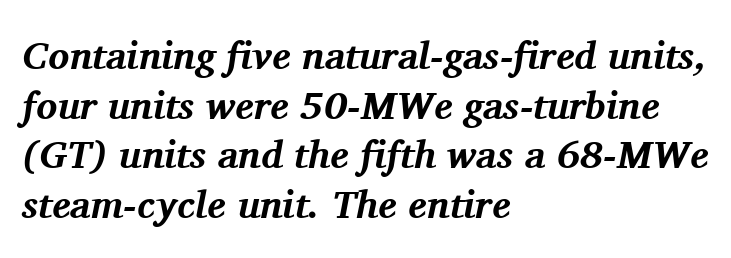
Q: Is the text bold? A: Yes.
Q: Is the text italic (slanted)? A: Yes, it leans right by about 11 degrees.
Q: Is the typeface a serif or a sans-serif typeface? A: Serif.
Q: Is the text underlined? A: No.
Q: How is the paragraph aligned? A: Left-aligned.
Q: Is the spacing between letters normal or unusually wide? A: Normal.
Q: Is the spacing between lines tight, normal or loose? A: Normal.
Q: Width (condensed, normal, or wide)? A: Normal.
Q: Stroke contrast? A: Medium.
Q: x-height? A: Medium.
Q: Monospaced? A: No.
